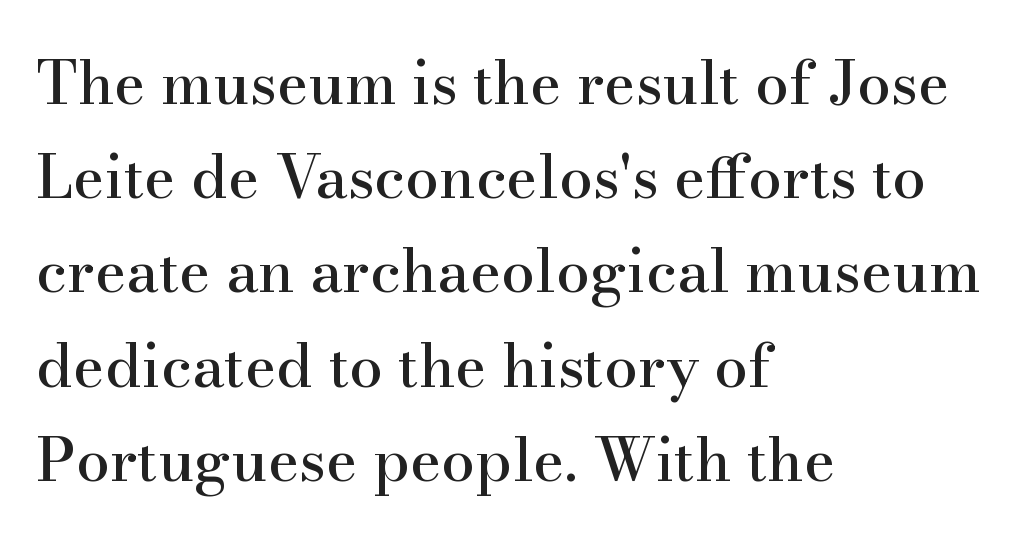
{"serif": "yes", "italic": "no", "width": "normal", "stroke_contrast": "high", "x_height": "small", "monospaced": "no", "underline": "no", "align": "left", "line_spacing": "normal", "line_spacing_ratio": 1.57, "letter_spacing": "normal", "letter_spacing_em": 0.0, "glyph_px": 60}
